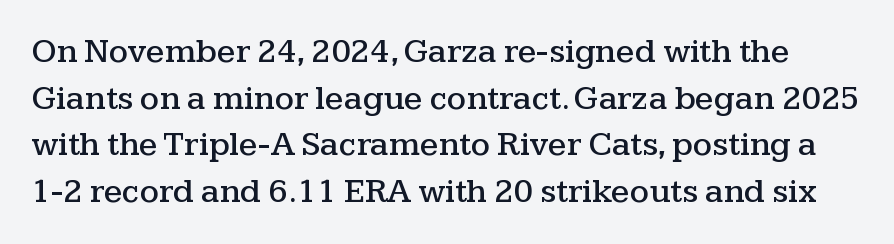
The image shows 34 px wide serif type, upright; set normal line spacing (1.37x), normal letter spacing, not underlined; medium stroke contrast and a medium x-height.
